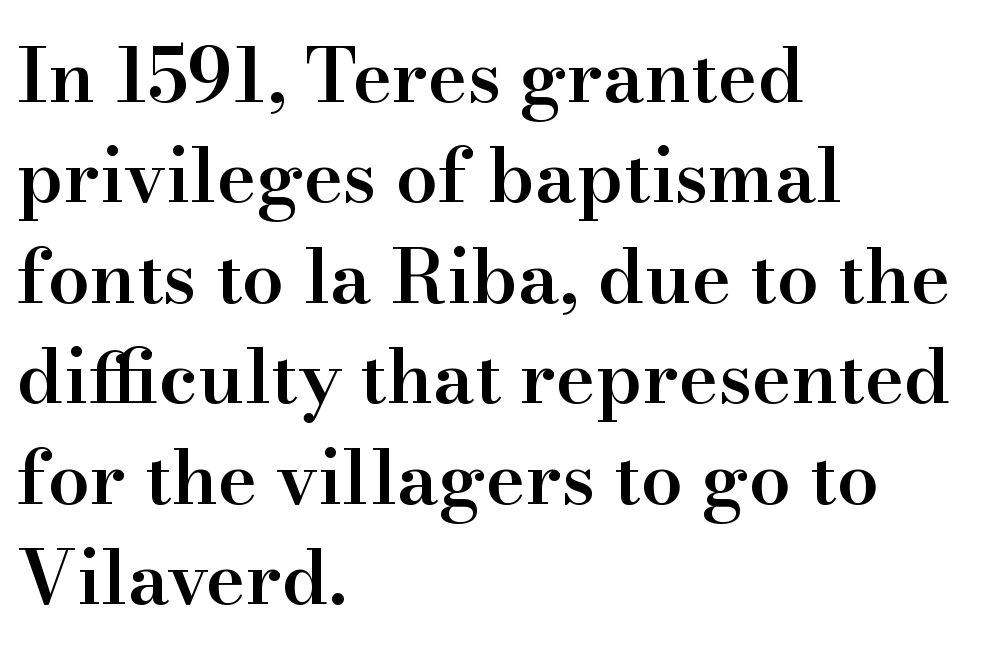
{"serif": "yes", "italic": "no", "bold": "semi", "weight": "semibold", "width": "normal", "stroke_contrast": "high", "x_height": "small", "monospaced": "no", "underline": "no", "align": "left", "line_spacing": "normal", "line_spacing_ratio": 1.34, "letter_spacing": "normal", "letter_spacing_em": 0.0, "glyph_px": 75}
